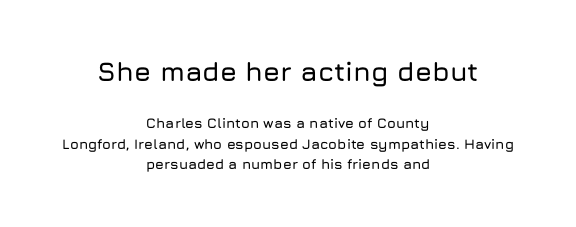
Descenders are the only things crossing below the line. In terms of letterspacing, this is plain default setting. Horizontally, the lines are justified to the midpoint only. Successive baselines arrive at the customary interval. Characters remain perfectly vertical along every line.
